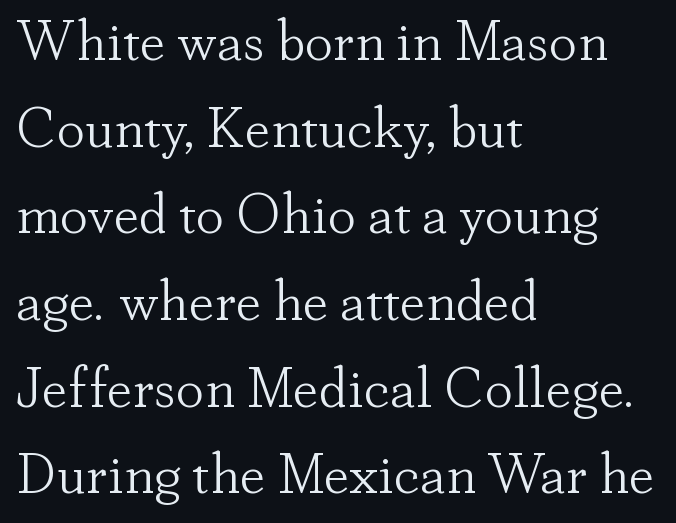
The image shows 57 px light serif type, upright; set left-aligned, normal line spacing (1.52x), normal letter spacing, not underlined; low stroke contrast and a small x-height.
